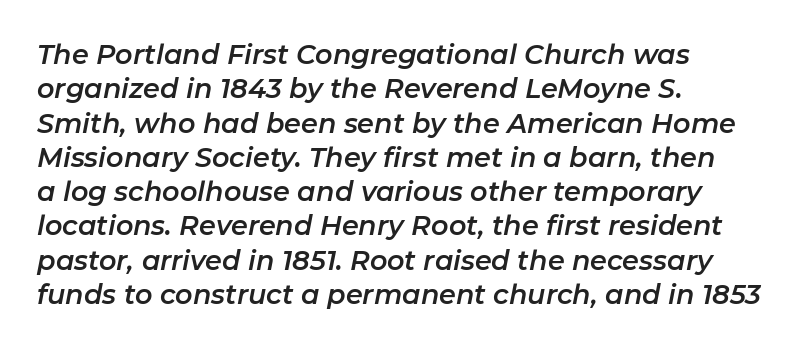
Honestly, the row spacing looks completely unremarkable. Left-aligned paragraph, ragged on the right. This sample uses plain, unmodified letter spacing. Lines of text with bare space underneath.
